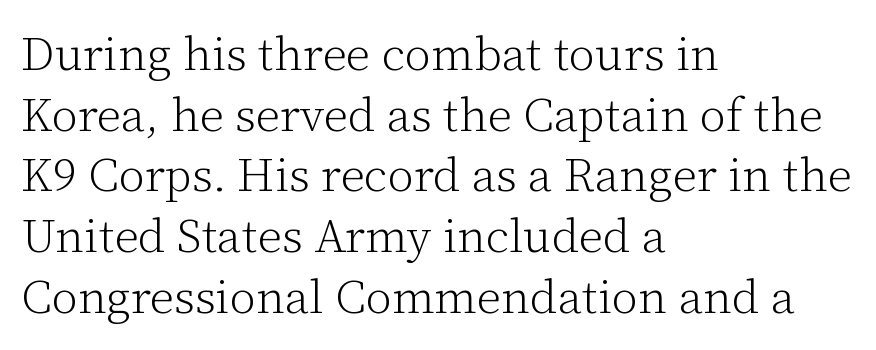
{"serif": "yes", "italic": "no", "bold": "no", "weight": "light", "width": "normal", "stroke_contrast": "low", "x_height": "medium", "monospaced": "no", "underline": "no", "align": "left", "line_spacing": "normal", "line_spacing_ratio": 1.29, "letter_spacing": "normal", "letter_spacing_em": 0.0, "glyph_px": 47}
